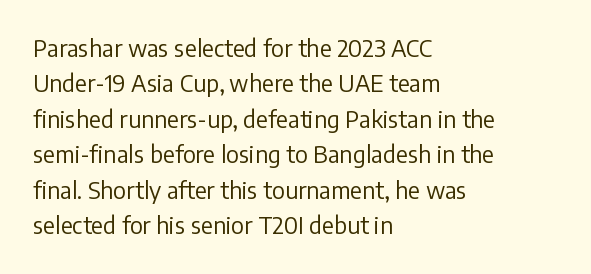
Q: Is the text bold? A: No.
Q: Is the text italic (slanted)? A: No, it is upright.
Q: Is the text underlined? A: No.
Q: How is the paragraph aligned? A: Left-aligned.
Q: Is the spacing between letters normal or unusually wide? A: Normal.
Q: Is the spacing between lines tight, normal or loose? A: Normal.
